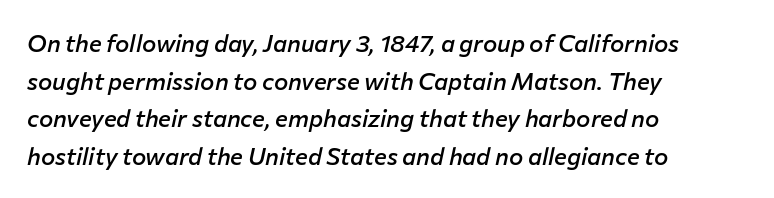
The image shows 24 px text type, italic (leaning right); set left-aligned, normal line spacing (1.57x), normal letter spacing, not underlined.
